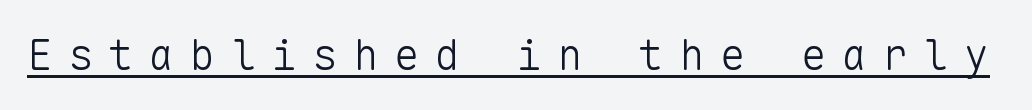
{"serif": "no", "italic": "no", "bold": "no", "weight": "light", "width": "normal", "stroke_contrast": "low", "x_height": "medium", "monospaced": "yes", "underline": "yes", "letter_spacing": "wide", "letter_spacing_em": 0.37, "glyph_px": 42}
